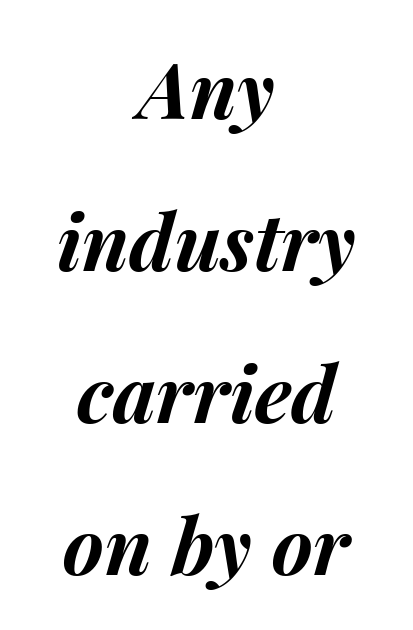
Q: Is the text bold? A: Yes.
Q: Is the text italic (slanted)? A: Yes, it leans right by about 15 degrees.
Q: Is the text underlined? A: No.
Q: How is the paragraph aligned? A: Centered.
Q: Is the spacing between letters normal or unusually wide? A: Normal.
Q: Is the spacing between lines tight, normal or loose? A: Loose.
Q: Width (condensed, normal, or wide)? A: Normal.
Q: Stroke contrast? A: Medium.
Q: x-height? A: Medium.
Q: Monospaced? A: No.
